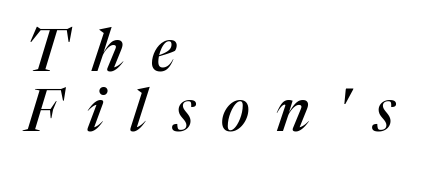
Q: Is the text italic (slanted)? A: Yes, it leans right by about 17 degrees.
Q: Is the typeface a serif or a sans-serif typeface? A: Serif.
Q: Is the text underlined? A: No.
Q: How is the paragraph aligned? A: Left-aligned.
Q: Is the spacing between letters normal or unusually wide? A: Unusually wide.
Q: Is the spacing between lines tight, normal or loose? A: Tight.
Q: Width (condensed, normal, or wide)? A: Normal.
Q: Stroke contrast? A: Medium.
Q: x-height? A: Medium.
Q: Monospaced? A: No.
